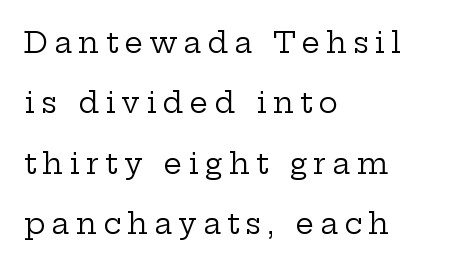
{"serif": "yes", "italic": "no", "bold": "no", "weight": "regular", "width": "wide", "stroke_contrast": "low", "x_height": "medium", "monospaced": "no", "underline": "no", "align": "left", "line_spacing": "loose", "line_spacing_ratio": 2.08, "letter_spacing": "wide", "letter_spacing_em": 0.21, "glyph_px": 29}
